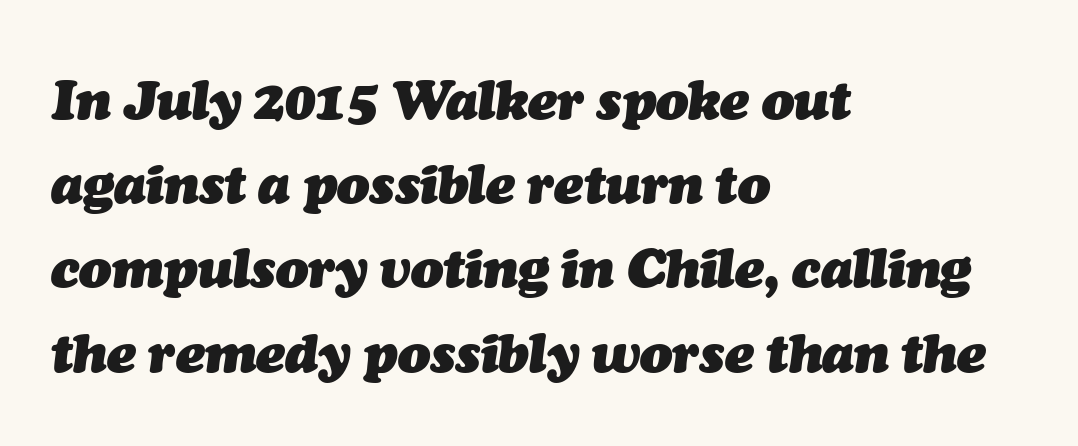
The image shows 54 px heavy type, italic (leaning right); set left-aligned, normal line spacing (1.56x), normal letter spacing, not underlined; medium stroke contrast and a medium x-height.
